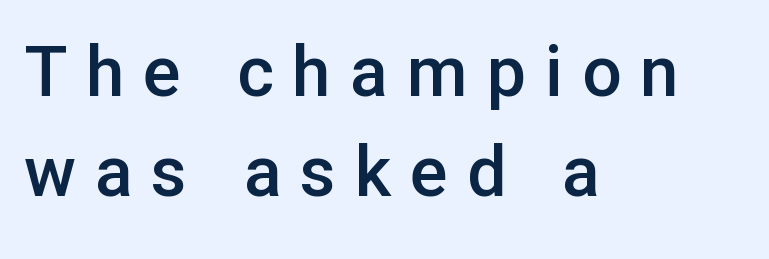
Q: Is the text bold? A: Semi-bold.
Q: Is the text italic (slanted)? A: No, it is upright.
Q: Is the typeface a serif or a sans-serif typeface? A: Sans-serif.
Q: Is the text underlined? A: No.
Q: How is the paragraph aligned? A: Left-aligned.
Q: Is the spacing between letters normal or unusually wide? A: Unusually wide.
Q: Is the spacing between lines tight, normal or loose? A: Normal.
Q: Width (condensed, normal, or wide)? A: Normal.
Q: Stroke contrast? A: Low.
Q: x-height? A: Medium.
Q: Monospaced? A: No.
